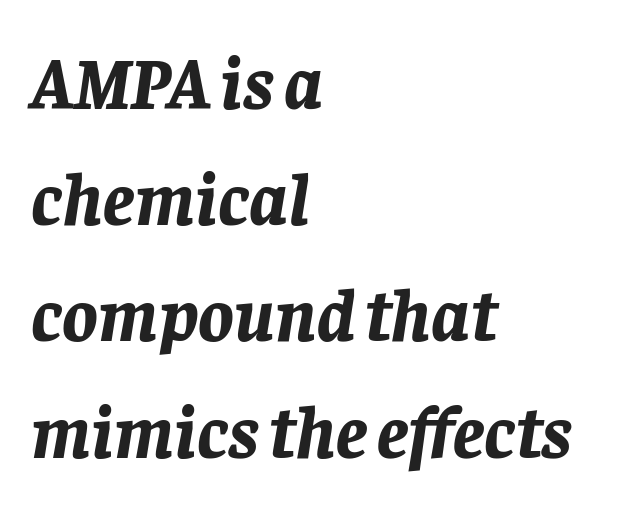
Q: Is the text bold? A: Yes.
Q: Is the text italic (slanted)? A: Yes, it leans right by about 8 degrees.
Q: Is the text underlined? A: No.
Q: How is the paragraph aligned? A: Left-aligned.
Q: Is the spacing between letters normal or unusually wide? A: Normal.
Q: Is the spacing between lines tight, normal or loose? A: Normal.
Q: Width (condensed, normal, or wide)? A: Normal.
Q: Stroke contrast? A: Low.
Q: x-height? A: Large.
Q: Monospaced? A: No.
